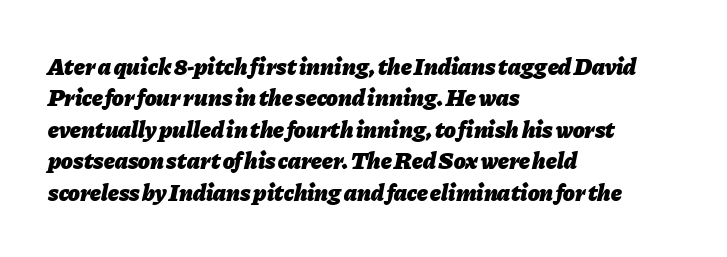
{"italic": "yes", "lean": "right", "slant_degrees": 11, "bold": "yes", "underline": "no", "align": "left", "line_spacing": "normal", "line_spacing_ratio": 1.31, "letter_spacing": "normal", "letter_spacing_em": 0.0, "glyph_px": 24}
